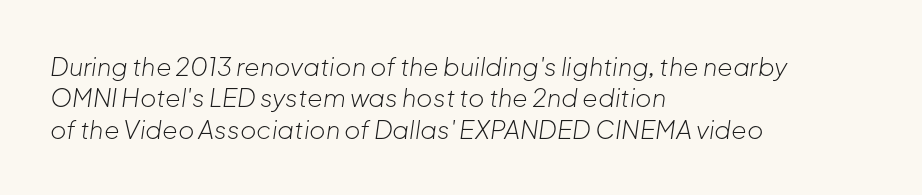
The image shows 25 px text type, italic (leaning right); set left-aligned, normal line spacing (1.26x), normal letter spacing, not underlined.
